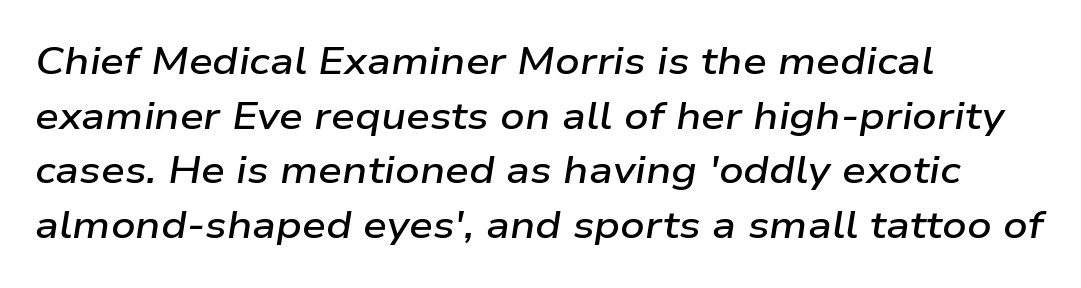
The image shows 38 px semibold, wide type, italic (leaning right); set left-aligned, normal line spacing (1.44x), normal letter spacing, not underlined; low stroke contrast and a medium x-height.
